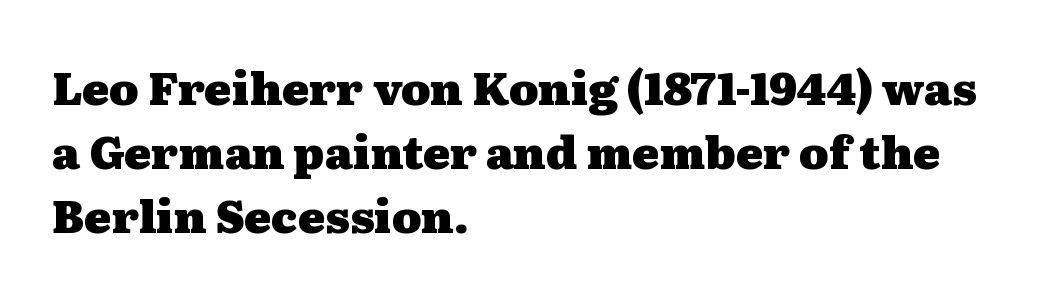
{"serif": "yes", "italic": "no", "bold": "yes", "weight": "heavy", "width": "wide", "stroke_contrast": "medium", "x_height": "medium", "monospaced": "no", "underline": "no", "align": "left", "line_spacing": "normal", "line_spacing_ratio": 1.42, "letter_spacing": "normal", "letter_spacing_em": 0.0, "glyph_px": 45}
